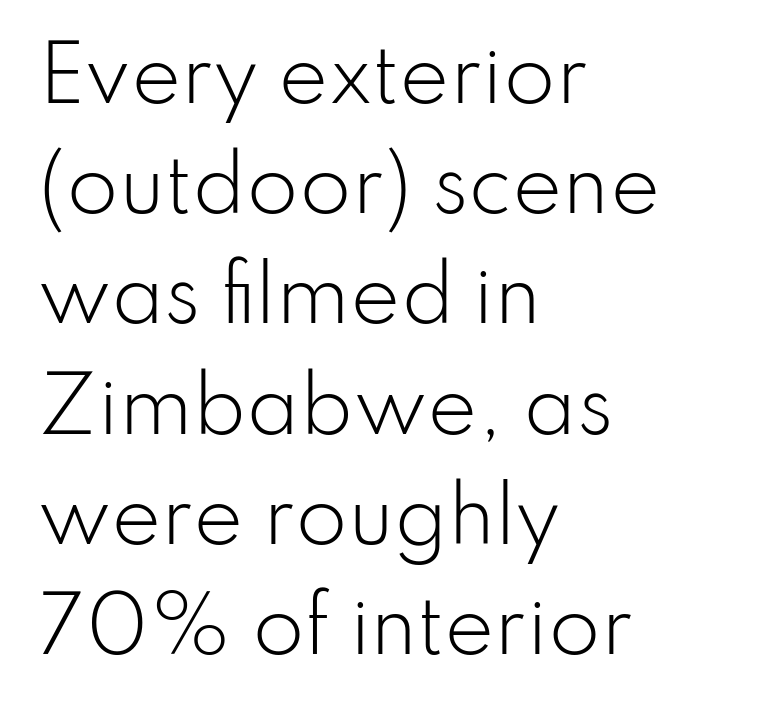
The image shows 75 px light sans-serif type, upright; set left-aligned, normal line spacing (1.47x), normal letter spacing, not underlined; low stroke contrast and a small x-height.
